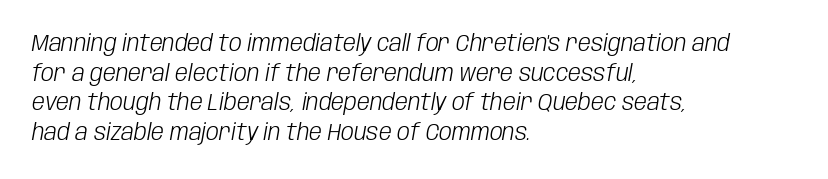
Q: Is the text bold? A: No.
Q: Is the text italic (slanted)? A: Yes, it leans right by about 10 degrees.
Q: Is the text underlined? A: No.
Q: How is the paragraph aligned? A: Left-aligned.
Q: Is the spacing between letters normal or unusually wide? A: Normal.
Q: Is the spacing between lines tight, normal or loose? A: Normal.
